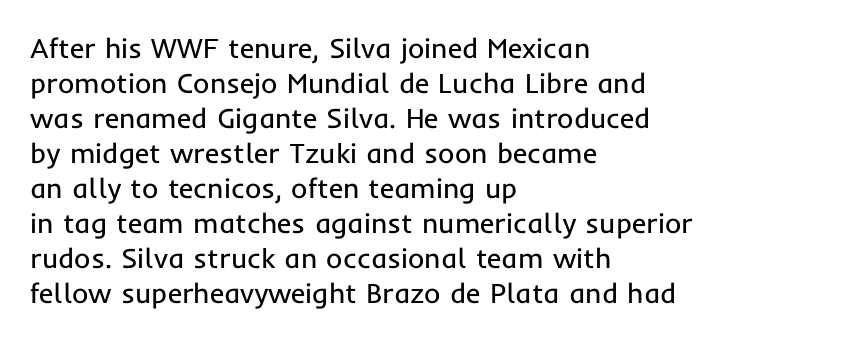
Q: Is the text bold? A: No.
Q: Is the text italic (slanted)? A: No, it is upright.
Q: Is the typeface a serif or a sans-serif typeface? A: Sans-serif.
Q: Is the text underlined? A: No.
Q: How is the paragraph aligned? A: Left-aligned.
Q: Is the spacing between letters normal or unusually wide? A: Normal.
Q: Is the spacing between lines tight, normal or loose? A: Normal.
Q: Width (condensed, normal, or wide)? A: Normal.
Q: Stroke contrast? A: Low.
Q: x-height? A: Medium.
Q: Monospaced? A: No.
